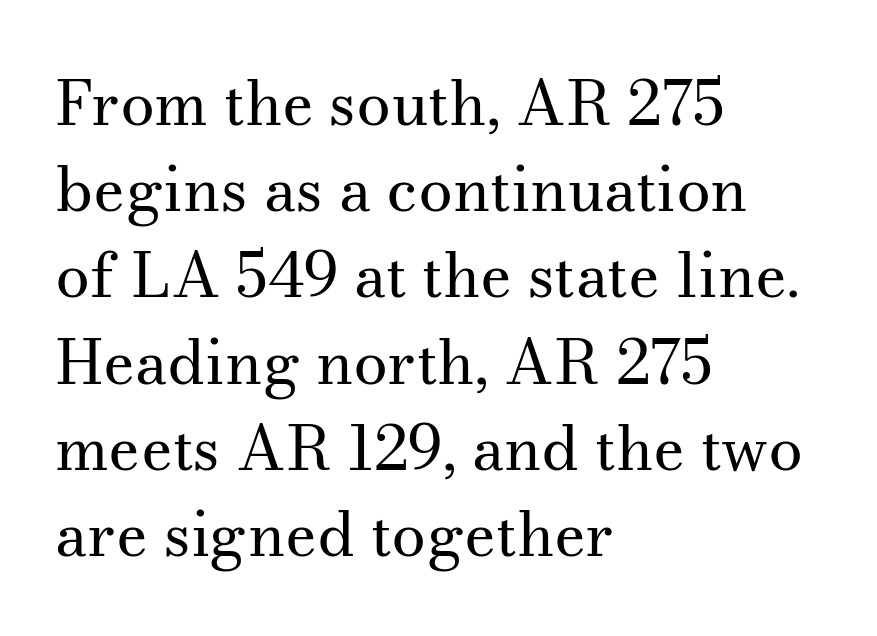
These lines are composed in type with serifs. Letters have the restrained weight of plain body copy at most. The specimen reads as upright at a glance. Visually the block forms a straight wall on the left and a jagged coastline on the right. Anything drawn beneath the words? Only blank space.
